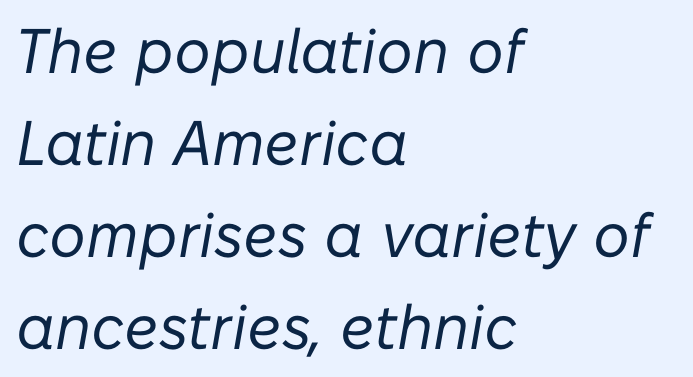
Q: Is the text bold? A: No.
Q: Is the text italic (slanted)? A: Yes, it leans right by about 10 degrees.
Q: Is the text underlined? A: No.
Q: How is the paragraph aligned? A: Left-aligned.
Q: Is the spacing between letters normal or unusually wide? A: Normal.
Q: Is the spacing between lines tight, normal or loose? A: Normal.
Q: Width (condensed, normal, or wide)? A: Normal.
Q: Stroke contrast? A: Low.
Q: x-height? A: Medium.
Q: Monospaced? A: No.
